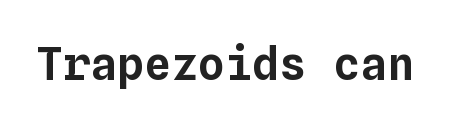
{"italic": "no", "width": "normal", "stroke_contrast": "low", "x_height": "medium", "monospaced": "yes", "underline": "no", "letter_spacing": "normal", "letter_spacing_em": 0.0, "glyph_px": 45}
